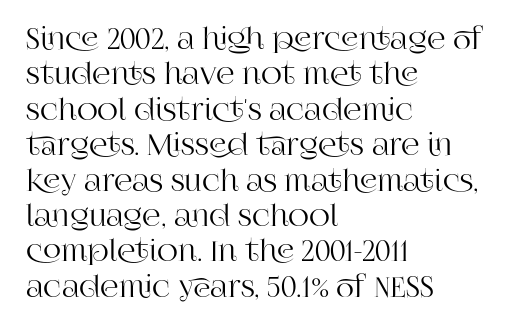
{"serif": "yes", "italic": "no", "width": "normal", "stroke_contrast": "high", "x_height": "large", "monospaced": "no", "underline": "no", "align": "left", "line_spacing_ratio": 1.22, "letter_spacing": "normal", "letter_spacing_em": 0.0, "glyph_px": 29}
